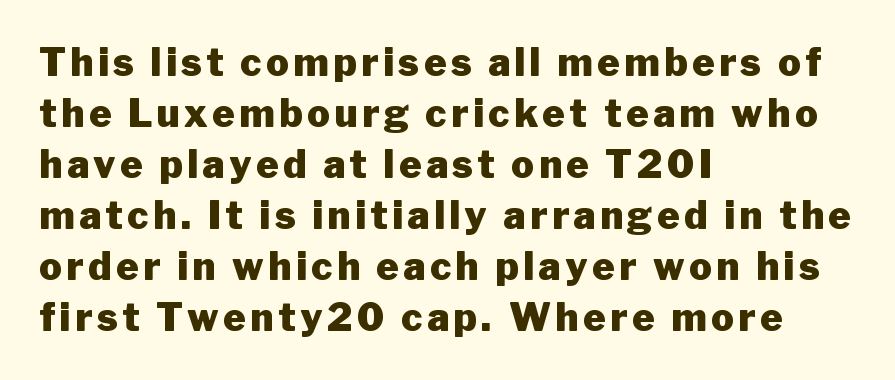
The image shows 38 px heavy sans-serif type, upright; set left-aligned, normal line spacing (1.34x), not underlined; low stroke contrast and a medium x-height.
